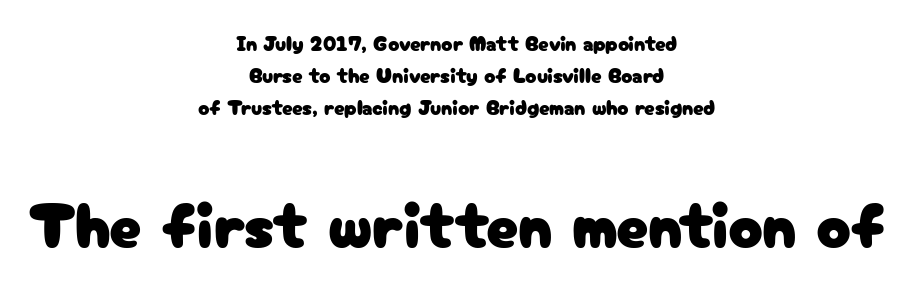
The glyphs in this specimen are sans serif. The line-height multiplier appears to be the usual default. You get the small type first, then a jump to larger type. The letters stand straight up with perfectly vertical stems. This sample uses plain, unmodified letter spacing.
